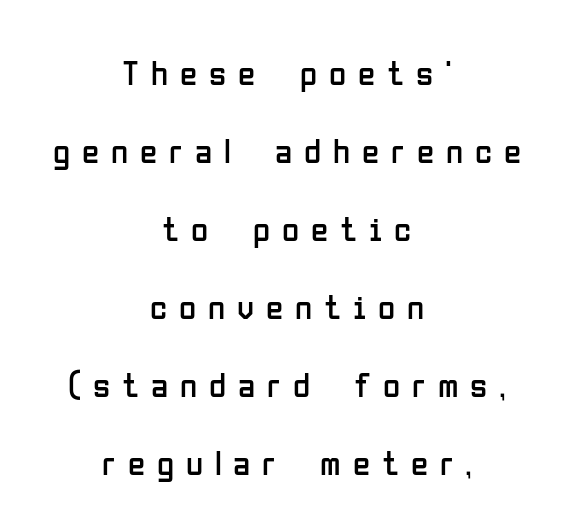
The image shows 35 px regular-weight, condensed sans-serif type, upright; set centered, loose line spacing (2.23x), unusually wide letter spacing (+0.34 em), not underlined; low stroke contrast and a medium x-height.
